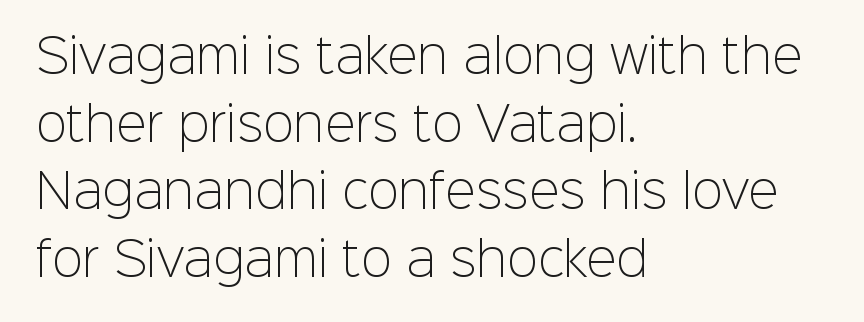
Q: Is the text bold? A: No.
Q: Is the text italic (slanted)? A: No, it is upright.
Q: Is the typeface a serif or a sans-serif typeface? A: Sans-serif.
Q: Is the text underlined? A: No.
Q: How is the paragraph aligned? A: Left-aligned.
Q: Is the spacing between letters normal or unusually wide? A: Normal.
Q: Is the spacing between lines tight, normal or loose? A: Normal.
Q: Width (condensed, normal, or wide)? A: Normal.
Q: Stroke contrast? A: Low.
Q: x-height? A: Medium.
Q: Monospaced? A: No.
